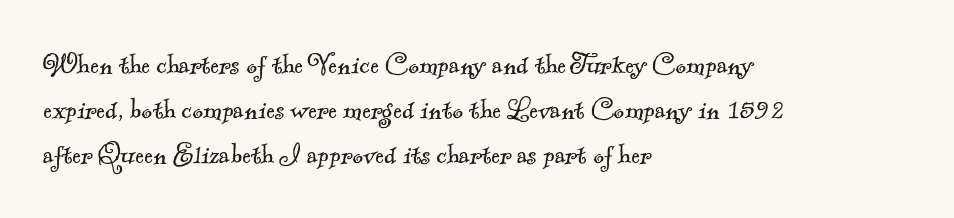
The passage shown has conventional tracking throughout. Old-style or modern, the face here clearly has serifs. These lines are set flush left with a ragged right edge. Students, observe: this is what conventionally led text looks like.
